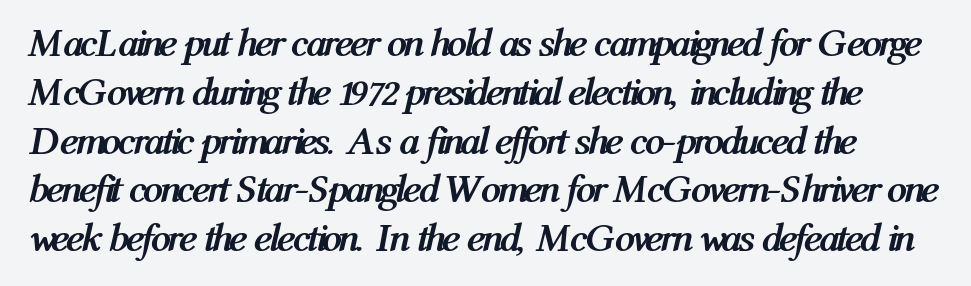
The image shows 40 px semibold, condensed type, italic (leaning right); set left-aligned, line spacing 1.22x, normal letter spacing, not underlined; medium stroke contrast and a medium x-height.
